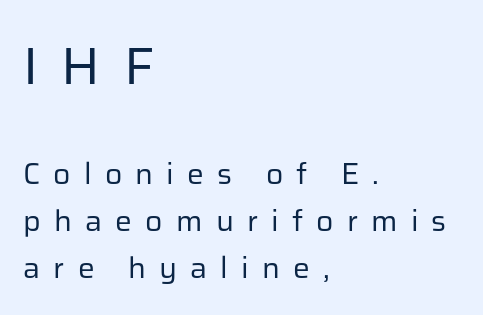
The image shows 53 px regular-weight sans-serif type, upright; set left-aligned, normal line spacing (1.57x), unusually wide letter spacing (+0.44 em), not underlined; the first (top) block is 1.77x larger; low stroke contrast and a medium x-height.
